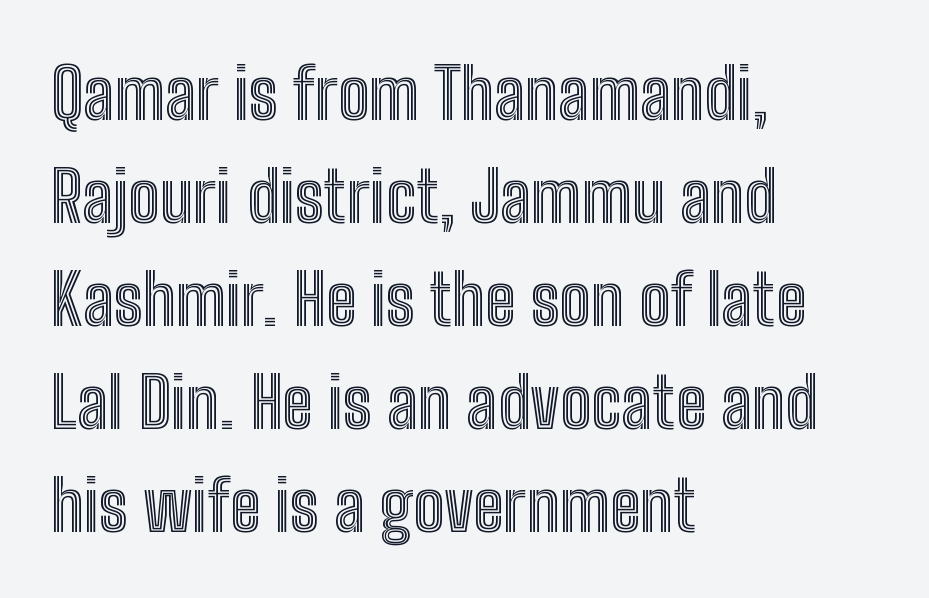
The lettering stays uniformly vertical, giving the passage a roman look. A normal amount of white space separates one row of letters from the next. Teacher's note: observe the even left margin — that is flush-left alignment. The rendering uses natural spacing where letterforms have individual widths. No word sits above an underline.
